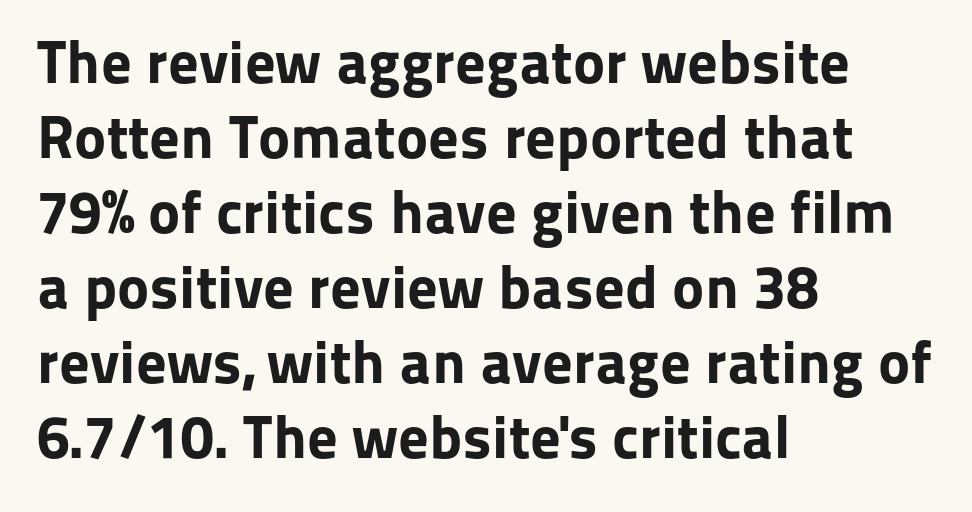
Each glyph is drawn with heavy, bold strokes. This sample uses an upright cut, with every glyph sitting square on the baseline. Alignment: flush left. The horizontal fit of the characters is conventional and even. Looks like regular typesetting: each glyph gets only the width it needs.
